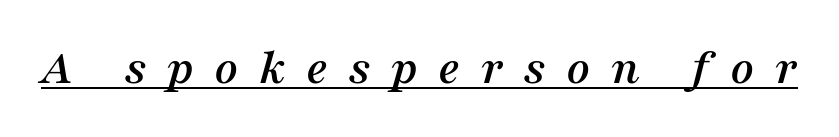
The image shows 51 px serif type, italic (leaning right); set unusually wide letter spacing (+0.4 em), underlined; medium stroke contrast and a medium x-height.
